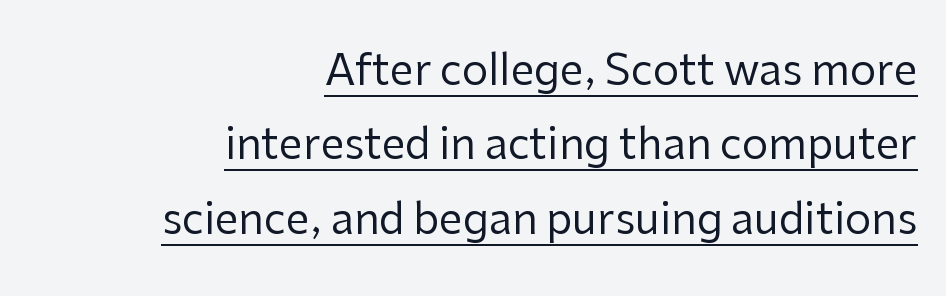
How are the letters spaced? Ordinarily, with no added tracking. What decoration does the sample have? An underline. Heft: none added — not bold. Does the copy run flush right? Yes — the right margin is perfectly even. You can tell from the bare stems that sans-serif type was used. Varying glyph widths throughout — classic text-font behaviour.
